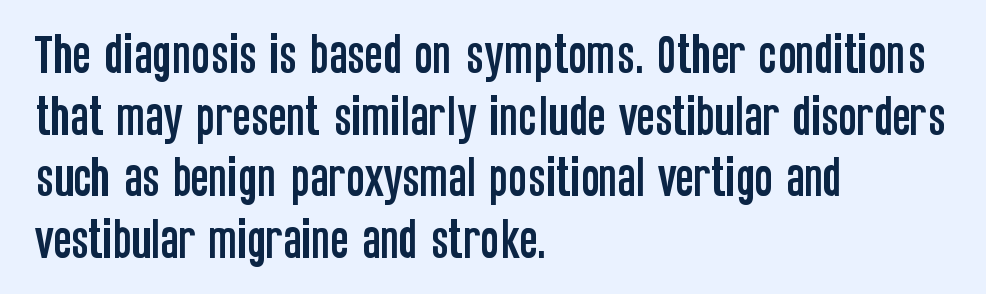
Q: Is the text italic (slanted)? A: No, it is upright.
Q: Is the typeface a serif or a sans-serif typeface? A: Sans-serif.
Q: Is the text underlined? A: No.
Q: How is the paragraph aligned? A: Left-aligned.
Q: Is the spacing between letters normal or unusually wide? A: Normal.
Q: Is the spacing between lines tight, normal or loose? A: Normal.
Q: Width (condensed, normal, or wide)? A: Condensed.
Q: Stroke contrast? A: Low.
Q: x-height? A: Large.
Q: Monospaced? A: No.
